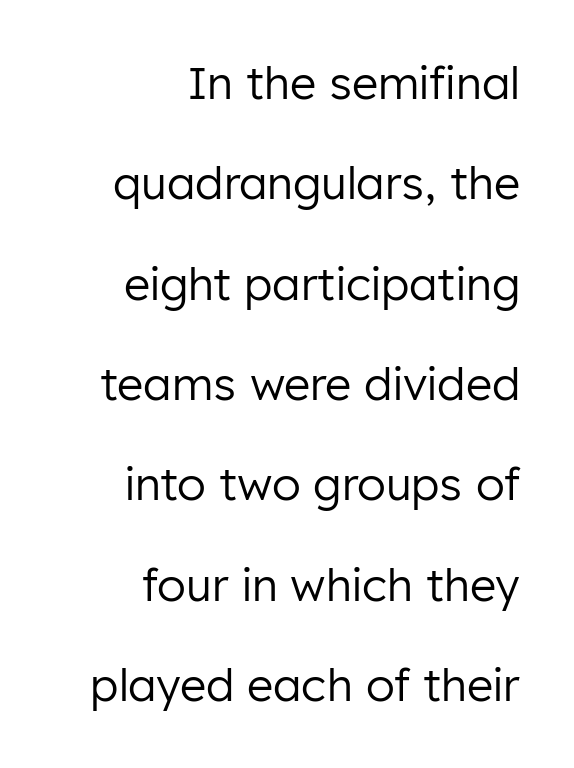
Q: Is the text bold? A: No.
Q: Is the text italic (slanted)? A: No, it is upright.
Q: Is the typeface a serif or a sans-serif typeface? A: Sans-serif.
Q: Is the text underlined? A: No.
Q: How is the paragraph aligned? A: Right-aligned.
Q: Is the spacing between letters normal or unusually wide? A: Normal.
Q: Is the spacing between lines tight, normal or loose? A: Loose.
Q: Width (condensed, normal, or wide)? A: Normal.
Q: Stroke contrast? A: Low.
Q: x-height? A: Medium.
Q: Monospaced? A: No.
